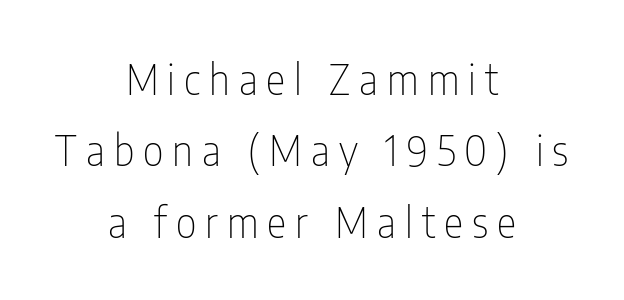
Q: Is the text bold? A: No.
Q: Is the text italic (slanted)? A: No, it is upright.
Q: Is the typeface a serif or a sans-serif typeface? A: Sans-serif.
Q: Is the text underlined? A: No.
Q: How is the paragraph aligned? A: Centered.
Q: Is the spacing between letters normal or unusually wide? A: Unusually wide.
Q: Width (condensed, normal, or wide)? A: Condensed.
Q: Stroke contrast? A: Low.
Q: x-height? A: Medium.
Q: Monospaced? A: No.
